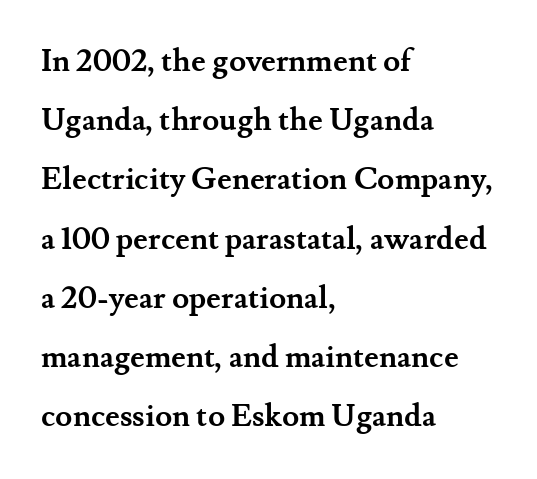
The image shows 31 px semibold serif type, upright; set left-aligned, loose line spacing (1.91x), normal letter spacing, not underlined; medium stroke contrast and a small x-height.
